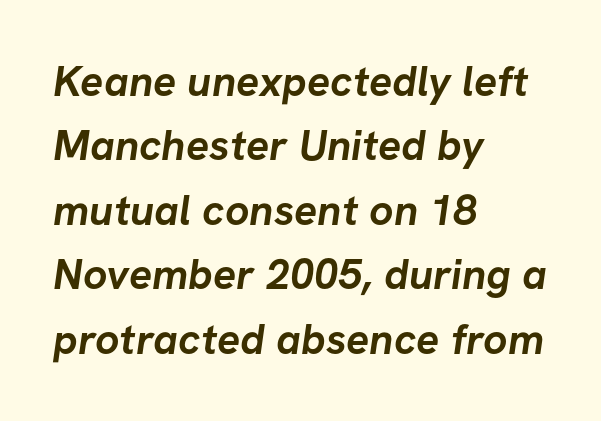
The image shows 43 px semibold sans-serif type; set left-aligned, normal line spacing (1.5x), normal letter spacing, not underlined; low stroke contrast and a medium x-height.
